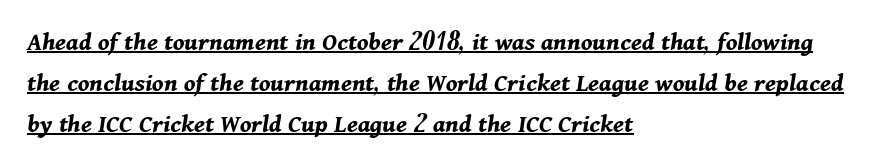
The image shows 27 px bold type, italic (leaning right); set left-aligned, normal line spacing (1.51x), normal letter spacing, underlined.
